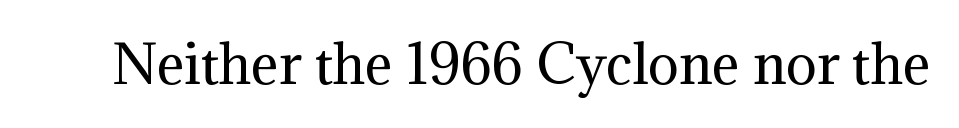
The image shows 52 px regular-weight serif type, upright; set normal letter spacing, not underlined; medium stroke contrast and a medium x-height.
